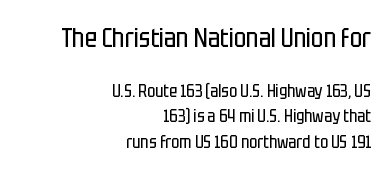
Q: Is the text bold? A: No.
Q: Is the text italic (slanted)? A: No, it is upright.
Q: Is the text underlined? A: No.
Q: How is the paragraph aligned? A: Right-aligned.
Q: Is the spacing between letters normal or unusually wide? A: Normal.
Q: Is the spacing between lines tight, normal or loose? A: Normal.
Q: Which block of text is set in a larger size, the first (top) or the second (bottom)? A: The first (top) one.
